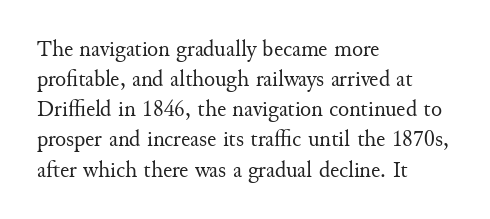
{"italic": "no", "bold": "no", "underline": "no", "align": "left", "line_spacing": "normal", "line_spacing_ratio": 1.31, "letter_spacing": "normal", "letter_spacing_em": 0.0, "glyph_px": 23}
